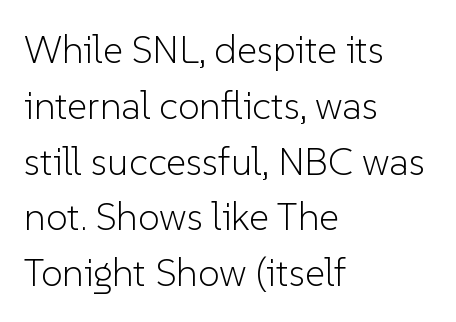
The image shows 39 px light sans-serif type, upright; set left-aligned, normal line spacing (1.43x), normal letter spacing, not underlined; low stroke contrast and a medium x-height.
